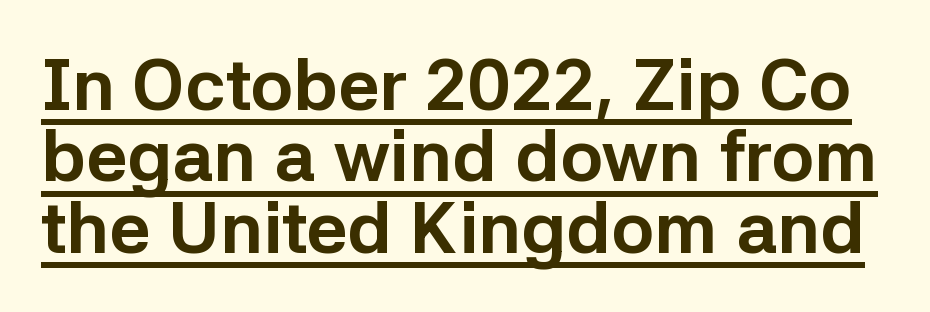
Note the varied advance widths — an 'i' is clearly narrower than an 'm'. What kind of face is this? One without serifs — a sans. The space between consecutive lines is stingy. The typesetting leans heavy: a genuine bold.
